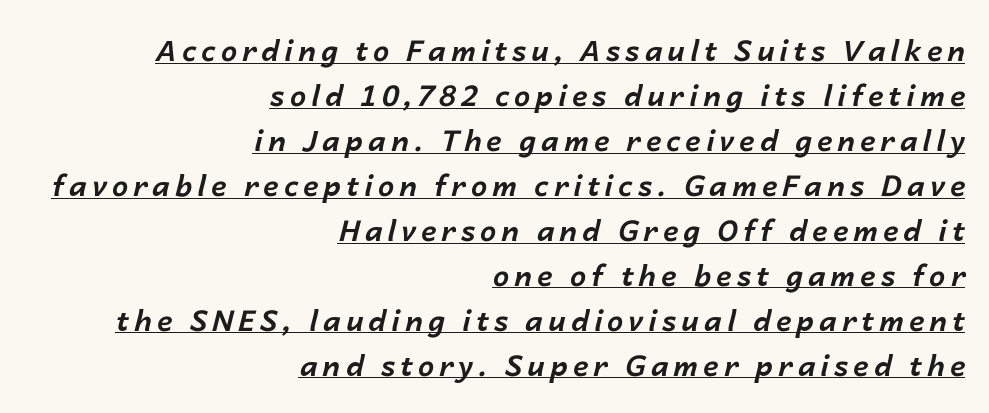
Q: Is the text bold? A: Yes.
Q: Is the text italic (slanted)? A: Yes, it leans right by about 14 degrees.
Q: Is the text underlined? A: Yes.
Q: How is the paragraph aligned? A: Right-aligned.
Q: Is the spacing between lines tight, normal or loose? A: Normal.
Q: Width (condensed, normal, or wide)? A: Normal.
Q: Stroke contrast? A: Low.
Q: x-height? A: Medium.
Q: Monospaced? A: No.
